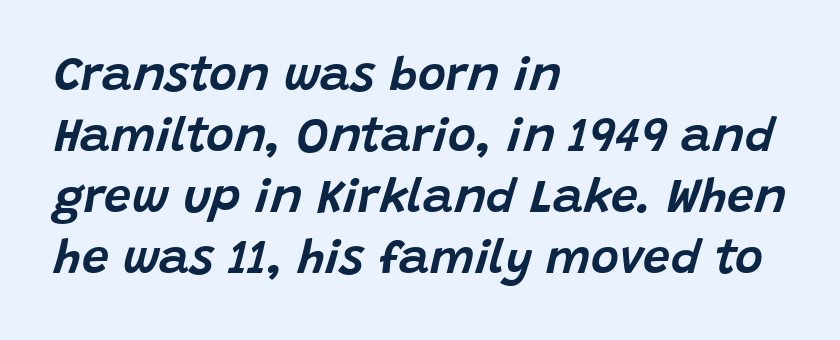
The image shows 48 px text type, italic (leaning right); set left-aligned, normal line spacing (1.27x), normal letter spacing, not underlined; low stroke contrast and a large x-height.
